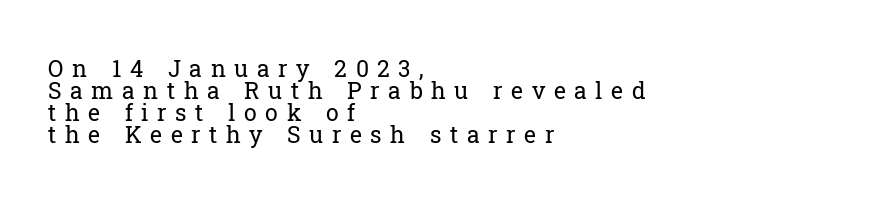
The image shows 23 px text type, upright; set left-aligned, tight line spacing (0.95x), unusually wide letter spacing (+0.37 em), not underlined.
